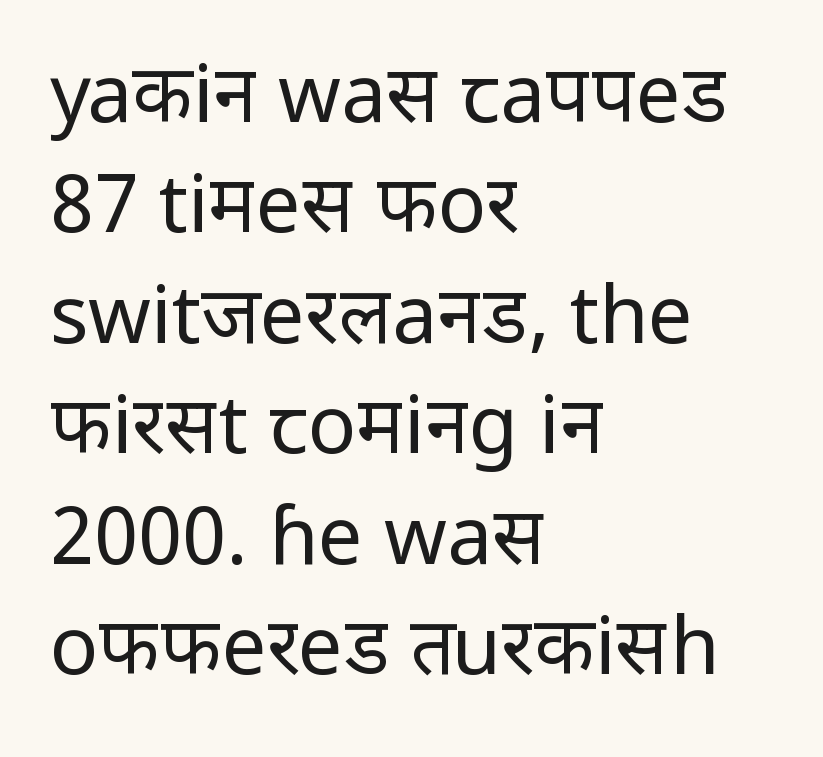
{"serif": "no", "italic": "no", "bold": "no", "weight": "regular", "width": "normal", "stroke_contrast": "low", "x_height": "medium", "monospaced": "no", "underline": "no", "align": "left", "line_spacing": "normal", "line_spacing_ratio": 1.38, "letter_spacing": "normal", "letter_spacing_em": 0.0, "glyph_px": 80}
